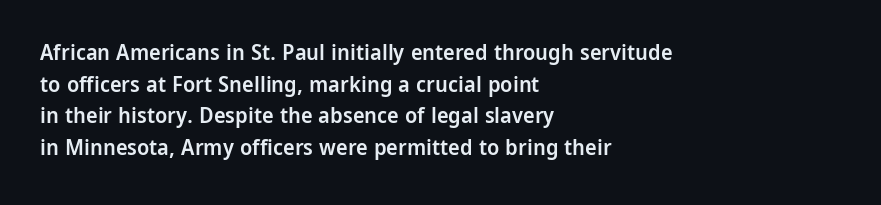
The passage shown stacks its lines at a standard gap. Beneath every word, the page is bare. The compositor pushed each line to the left boundary. Tall strokes in this sample are plumb rather than angled.
